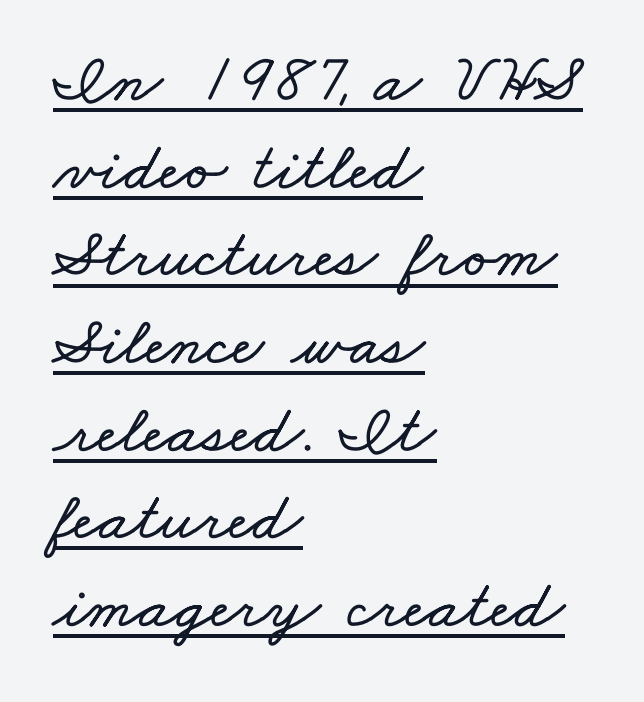
The letterforms sit shoulder to shoulder at normal distance. The lines in this sample share a left origin and differ only in where they stop. The typesetter has applied underlining to the passage shown. The line-height multiplier appears to be the usual default.
